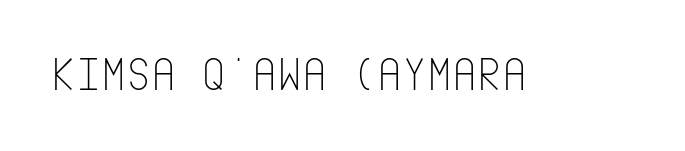
The image shows 48 px thin, condensed sans-serif type, upright; set normal letter spacing, not underlined; low stroke contrast and a large x-height.
